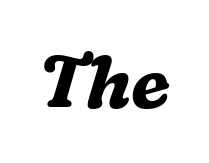
Strokes here are thick enough to call this a true bold. In terms of posture, this sample is oblique. The zone under the glyphs is completely vacant. Typographically, this falls in the serif category. Is this a fixed-width face? No — the glyphs have proportional, varying widths.
